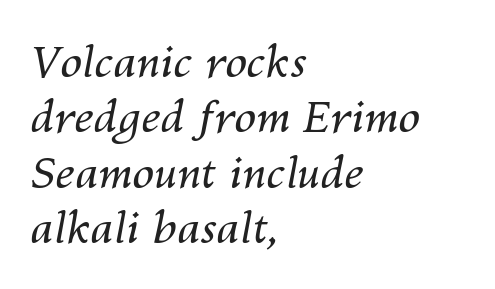
Nobody touched the tracking dial on this one. Visually the block forms a straight wall on the left and a jagged coastline on the right. The strip under each line holds only bare page. This reads as an unemphasized weight, regular at the heaviest.
